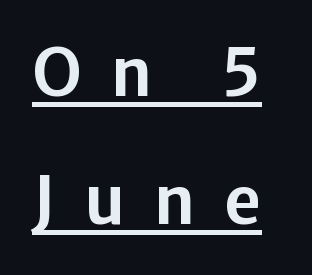
The image shows 65 px sans-serif type, upright; set loose line spacing (1.97x), unusually wide letter spacing (+0.44 em), underlined; low stroke contrast and a medium x-height.
